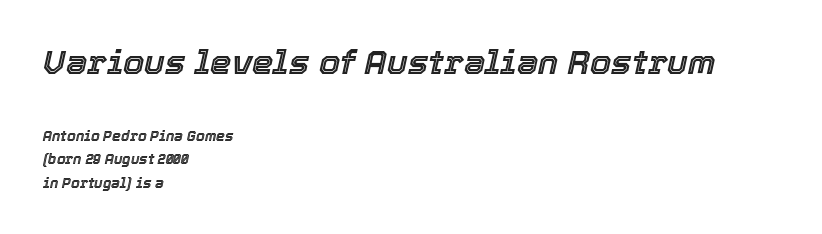
{"italic": "yes", "lean": "right", "slant_degrees": 12, "width": "normal", "x_height": "medium", "monospaced": "no", "underline": "no", "align": "left", "line_spacing": "normal", "line_spacing_ratio": 1.69, "letter_spacing": "normal", "letter_spacing_em": 0.0, "larger_block": "first", "size_ratio": 2.43, "glyph_px": 34}
